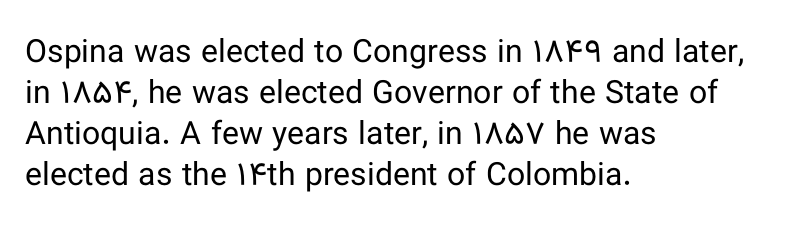
The image shows 32 px regular-weight sans-serif type, upright; set left-aligned, normal line spacing (1.28x), normal letter spacing, not underlined; low stroke contrast and a medium x-height.
